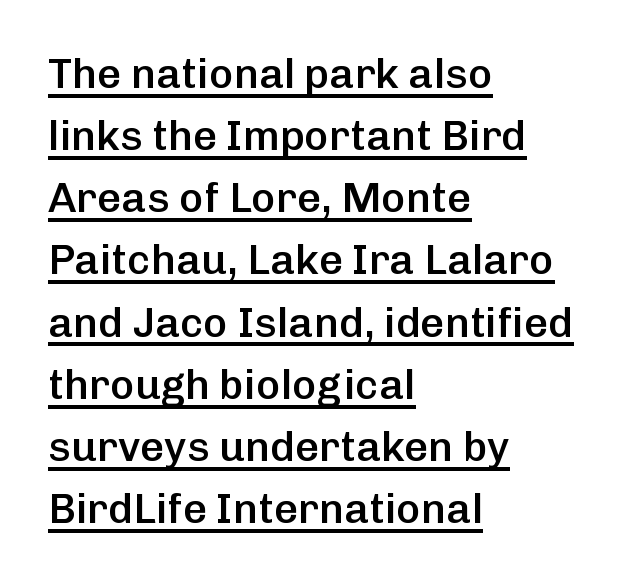
The image shows 42 px semibold sans-serif type, upright; set left-aligned, normal line spacing (1.48x), normal letter spacing, underlined; low stroke contrast and a medium x-height.
